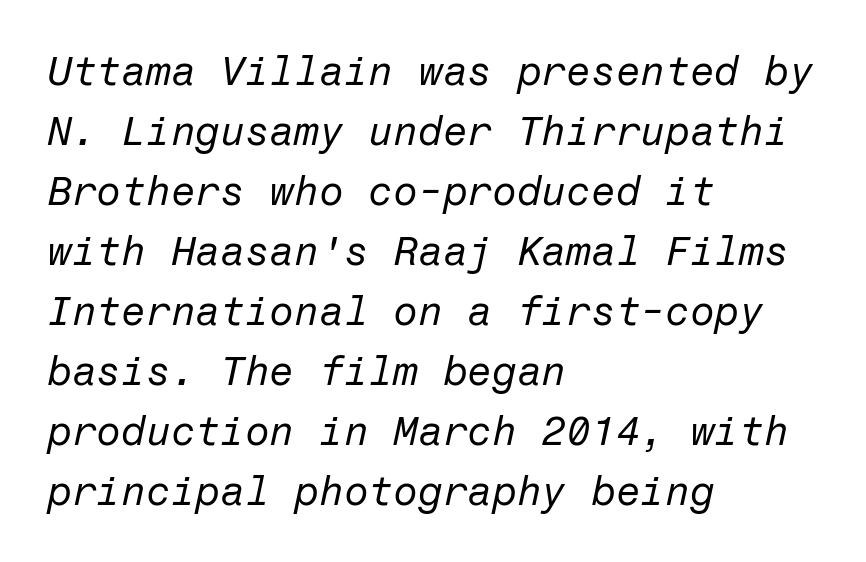
The text carries the slant typical of an italic or oblique font. The lines are quadded left. Is the stroke heavy? The answer is a plain regular-or-lighter. Glyph-to-glyph distance matches everyday printed text.
